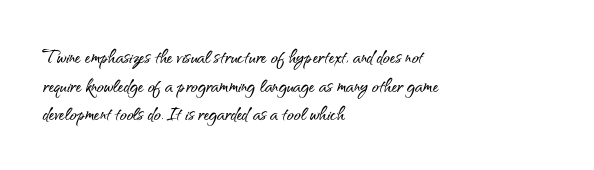
The image shows 23 px text type; set left-aligned, line spacing 1.24x, normal letter spacing, not underlined.
